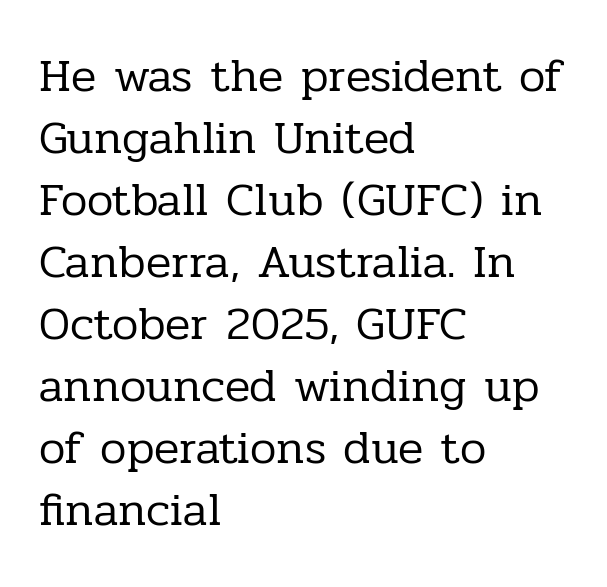
The image shows 47 px regular-weight serif type, upright; set left-aligned, normal line spacing (1.32x), normal letter spacing, not underlined; low stroke contrast and a medium x-height.
